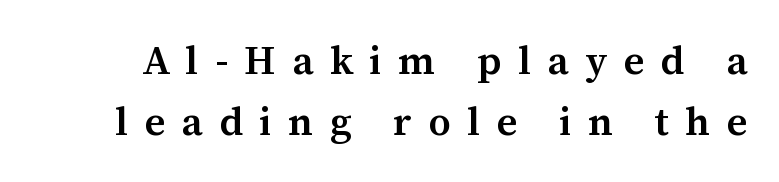
Q: Is the text bold? A: Semi-bold.
Q: Is the text italic (slanted)? A: No, it is upright.
Q: Is the typeface a serif or a sans-serif typeface? A: Serif.
Q: Is the text underlined? A: No.
Q: Is the spacing between letters normal or unusually wide? A: Unusually wide.
Q: Is the spacing between lines tight, normal or loose? A: Normal.
Q: Width (condensed, normal, or wide)? A: Normal.
Q: Stroke contrast? A: Medium.
Q: x-height? A: Medium.
Q: Monospaced? A: No.
